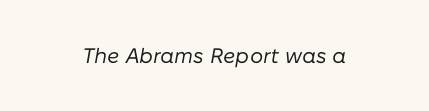
Q: Is the text bold? A: No.
Q: Is the text italic (slanted)? A: Yes, it leans right by about 10 degrees.
Q: Is the text underlined? A: No.
Q: Is the spacing between letters normal or unusually wide? A: Normal.
